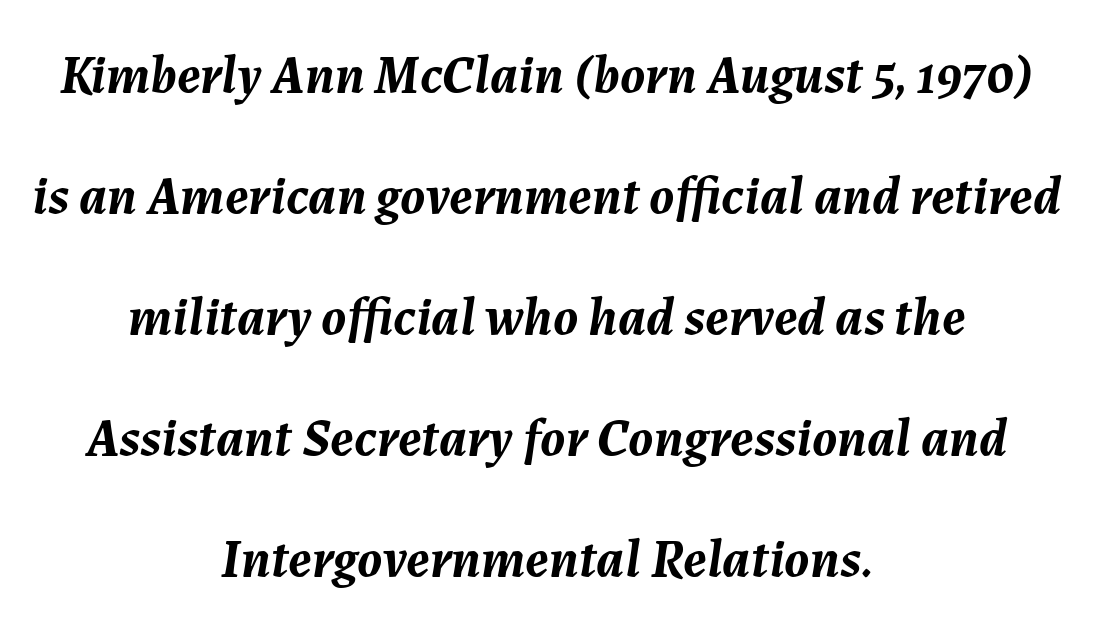
{"italic": "yes", "lean": "right", "slant_degrees": 7, "bold": "yes", "weight": "semibold", "width": "normal", "stroke_contrast": "medium", "x_height": "medium", "monospaced": "no", "underline": "no", "align": "center", "line_spacing": "loose", "line_spacing_ratio": 2.24, "letter_spacing": "normal", "letter_spacing_em": 0.0, "glyph_px": 54}
